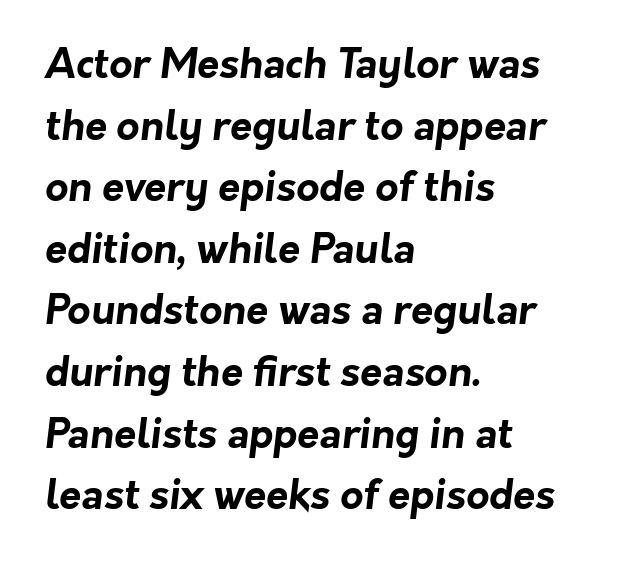
The image shows 40 px bold sans-serif type; set left-aligned, normal line spacing (1.54x), normal letter spacing, not underlined; low stroke contrast and a medium x-height.
